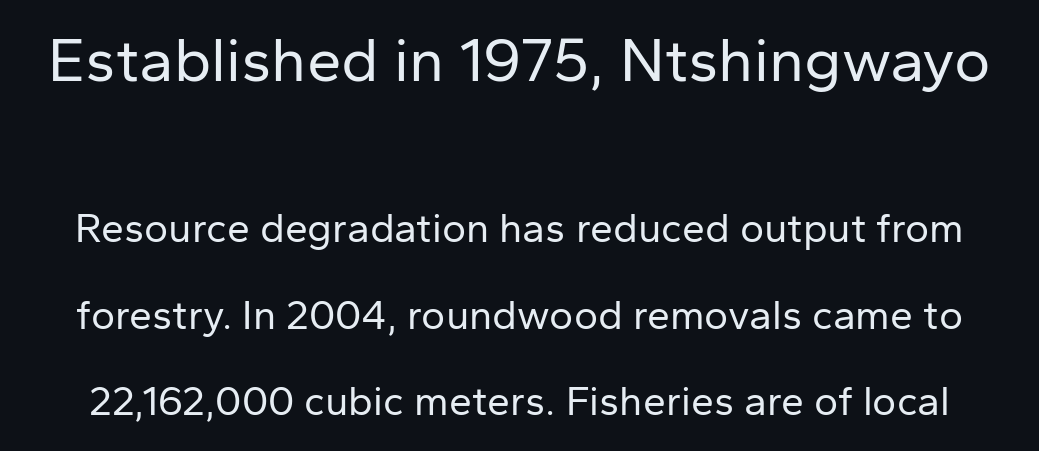
Q: Is the text bold? A: No.
Q: Is the text italic (slanted)? A: No, it is upright.
Q: Is the typeface a serif or a sans-serif typeface? A: Sans-serif.
Q: Is the text underlined? A: No.
Q: Is the spacing between letters normal or unusually wide? A: Normal.
Q: Is the spacing between lines tight, normal or loose? A: Loose.
Q: Which block of text is set in a larger size, the first (top) or the second (bottom)? A: The first (top) one.
Q: Width (condensed, normal, or wide)? A: Normal.
Q: Stroke contrast? A: Low.
Q: x-height? A: Medium.
Q: Monospaced? A: No.
